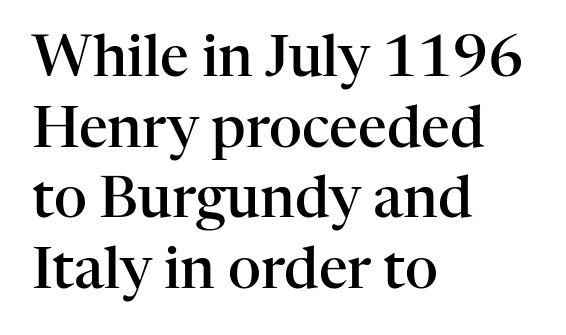
The image shows 57 px semibold serif type, upright; set left-aligned, line spacing 1.24x, normal letter spacing, not underlined; high stroke contrast and a medium x-height.
